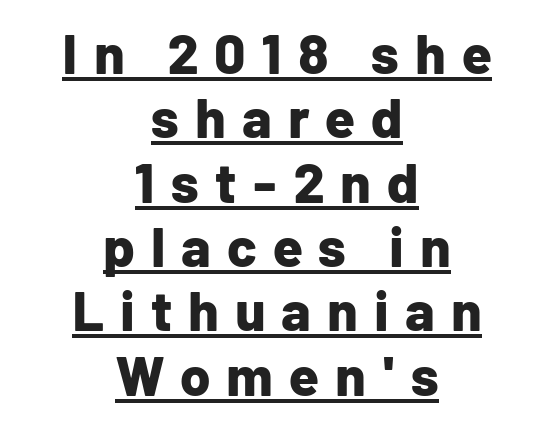
{"serif": "no", "italic": "no", "bold": "yes", "weight": "bold", "width": "normal", "stroke_contrast": "low", "x_height": "medium", "monospaced": "no", "underline": "yes", "align": "center", "line_spacing_ratio": 1.17, "letter_spacing": "wide", "letter_spacing_em": 0.29, "glyph_px": 55}
